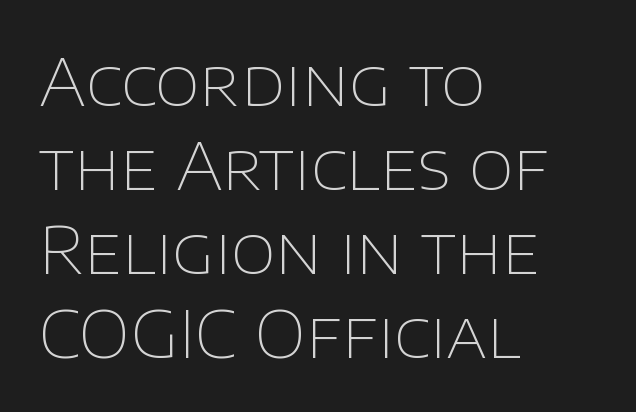
Q: Is the text bold? A: No.
Q: Is the text italic (slanted)? A: No, it is upright.
Q: Is the typeface a serif or a sans-serif typeface? A: Sans-serif.
Q: Is the text underlined? A: No.
Q: How is the paragraph aligned? A: Left-aligned.
Q: Is the spacing between letters normal or unusually wide? A: Normal.
Q: Is the spacing between lines tight, normal or loose? A: Normal.
Q: Width (condensed, normal, or wide)? A: Normal.
Q: Stroke contrast? A: Low.
Q: x-height? A: Large.
Q: Monospaced? A: No.
